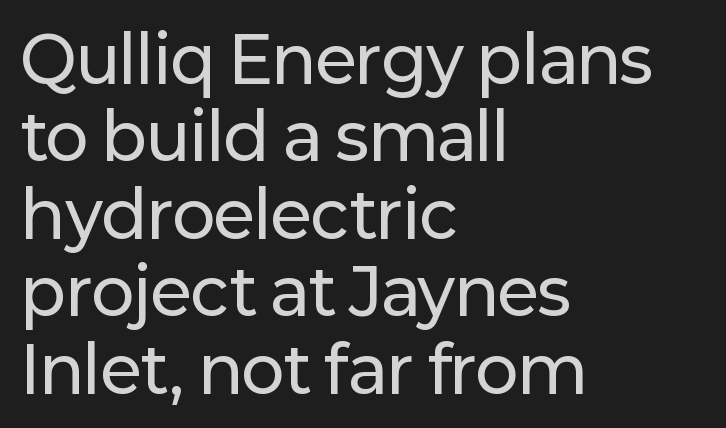
The image shows 64 px sans-serif type, upright; set left-aligned, line spacing 1.21x, normal letter spacing, not underlined; low stroke contrast and a medium x-height.
